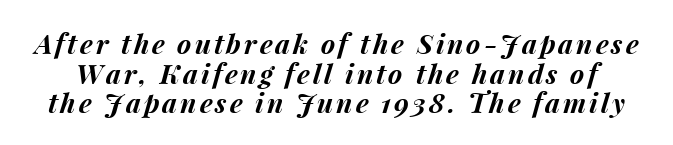
Q: Is the text bold? A: Yes.
Q: Is the text italic (slanted)? A: Yes, it leans right by about 15 degrees.
Q: Is the text underlined? A: No.
Q: Is the spacing between lines tight, normal or loose? A: Tight.
